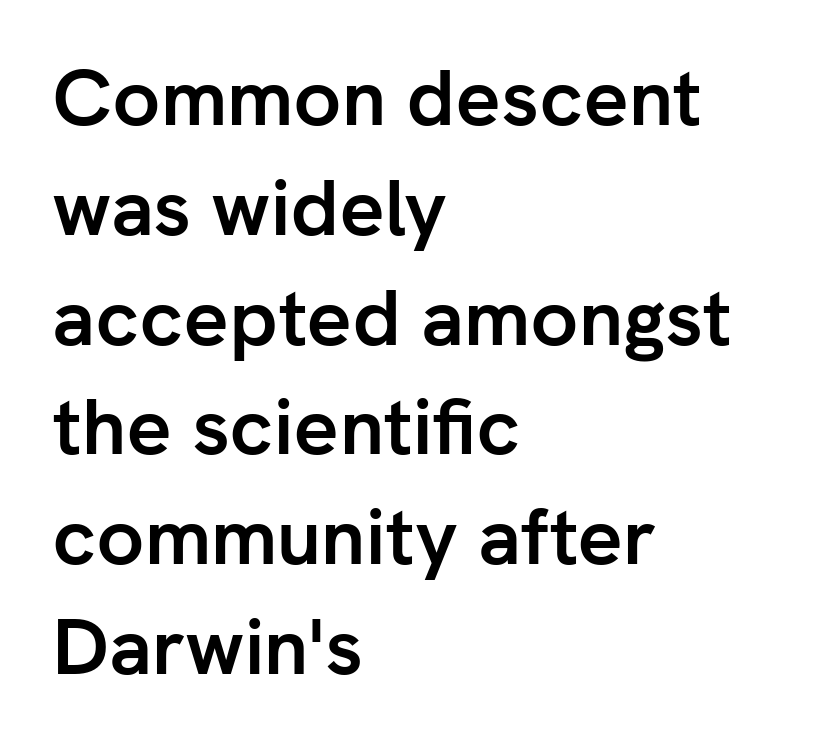
Does the copy run flush right? No — it runs flush left. The rendering keeps characters at their native spacing. Any mark beneath the type? The region is blank. Does the weight exceed regular? Yes, all the way to bold.
